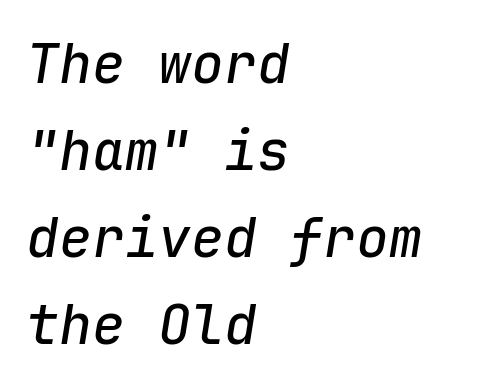
The image shows 55 px text type, italic (leaning right), monospaced; set left-aligned, normal line spacing (1.58x), normal letter spacing, not underlined; low stroke contrast and a medium x-height.
